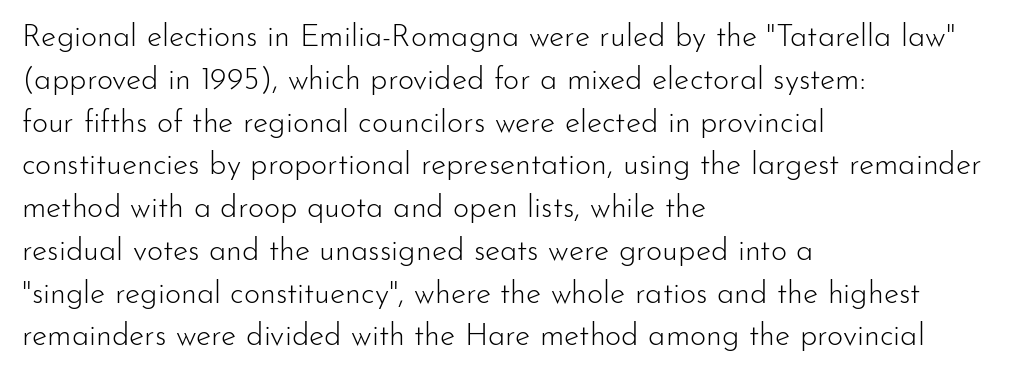
Quick note: underline off. Posture: vertical. Looks like regular typesetting: each glyph gets only the width it needs. The lines sit at an ordinary, default distance from one another.
